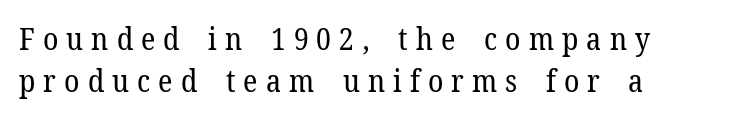
Q: Is the text bold? A: No.
Q: Is the text italic (slanted)? A: No, it is upright.
Q: Is the typeface a serif or a sans-serif typeface? A: Serif.
Q: Is the text underlined? A: No.
Q: How is the paragraph aligned? A: Left-aligned.
Q: Is the spacing between letters normal or unusually wide? A: Unusually wide.
Q: Is the spacing between lines tight, normal or loose? A: Normal.
Q: Width (condensed, normal, or wide)? A: Normal.
Q: Stroke contrast? A: Low.
Q: x-height? A: Medium.
Q: Monospaced? A: No.
